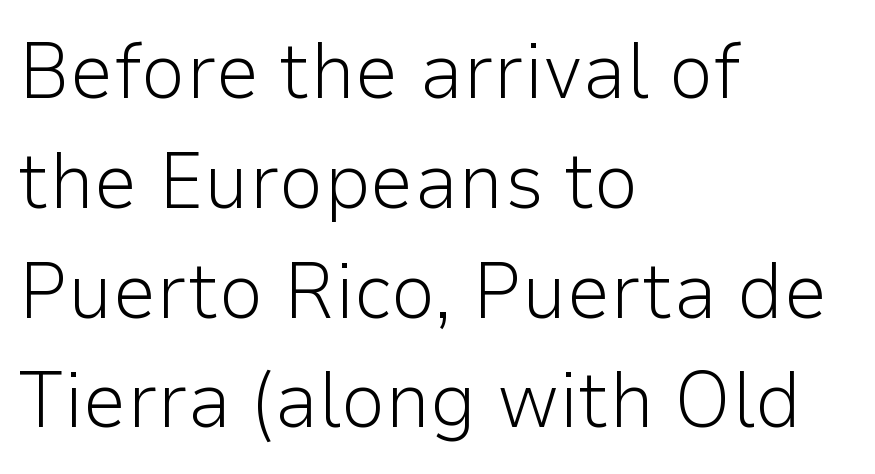
{"serif": "no", "italic": "no", "bold": "no", "weight": "light", "width": "normal", "stroke_contrast": "low", "x_height": "medium", "monospaced": "no", "underline": "no", "align": "left", "line_spacing": "normal", "line_spacing_ratio": 1.39, "letter_spacing": "normal", "letter_spacing_em": 0.0, "glyph_px": 79}
